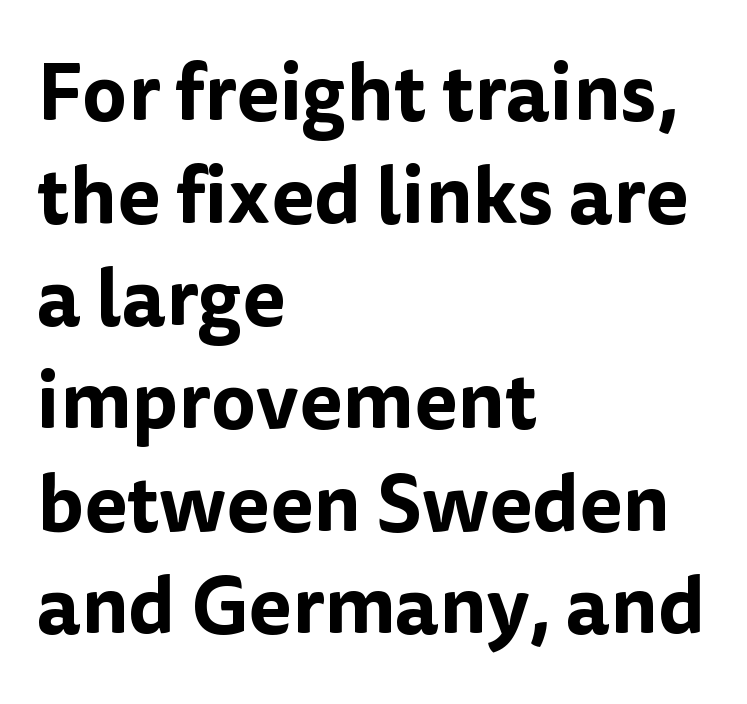
A typesetter would call this zero additional tracking. Font category for this specimen: sans-serif. A classic flush-left, rag-right setting is used for this passage. Anything drawn beneath the words? Only blank space. Character widths vary here, with narrow letters taking less room than wide ones.
